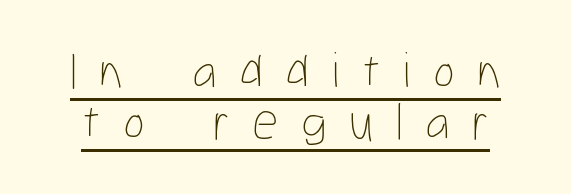
Q: Is the text bold? A: No.
Q: Is the text italic (slanted)? A: No, it is upright.
Q: Is the text underlined? A: Yes.
Q: Is the spacing between letters normal or unusually wide? A: Unusually wide.
Q: Is the spacing between lines tight, normal or loose? A: Tight.
Q: Width (condensed, normal, or wide)? A: Condensed.
Q: Stroke contrast? A: Low.
Q: x-height? A: Medium.
Q: Monospaced? A: No.
